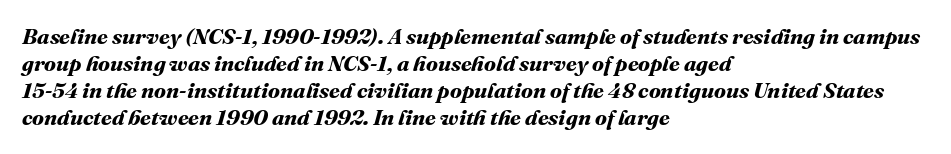
The glyphs are unaccompanied by any horizontal stroke below them. These lines stack with their left ends in a neat column. Here the glyphs are tracked normally, forming tight word shapes. In terms of weight, the rendering is a true, heavy bold.
